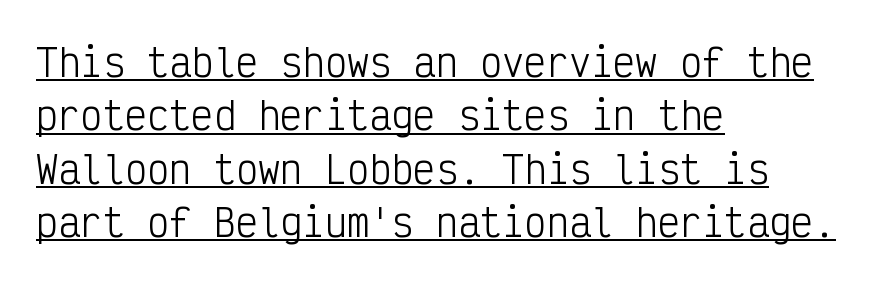
Q: Is the text bold? A: No.
Q: Is the text italic (slanted)? A: No, it is upright.
Q: Is the typeface a serif or a sans-serif typeface? A: Sans-serif.
Q: Is the text underlined? A: Yes.
Q: How is the paragraph aligned? A: Left-aligned.
Q: Is the spacing between letters normal or unusually wide? A: Normal.
Q: Is the spacing between lines tight, normal or loose? A: Normal.
Q: Width (condensed, normal, or wide)? A: Condensed.
Q: Stroke contrast? A: Low.
Q: x-height? A: Medium.
Q: Monospaced? A: Yes.
